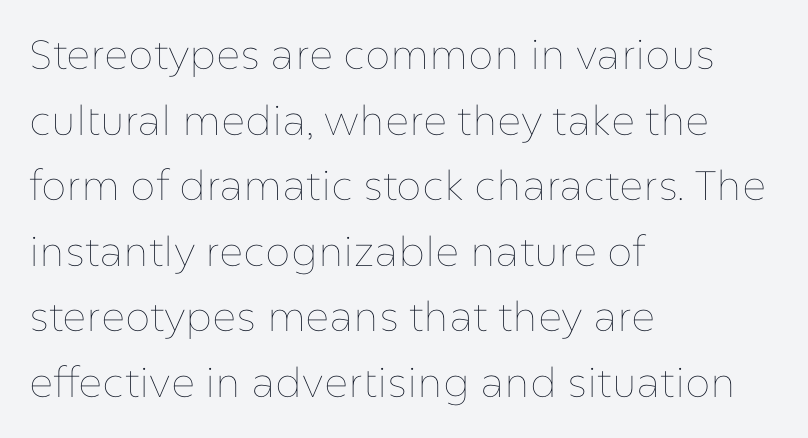
The image shows 41 px thin type, upright; set left-aligned, normal line spacing (1.6x), normal letter spacing, not underlined; low stroke contrast and a medium x-height.
